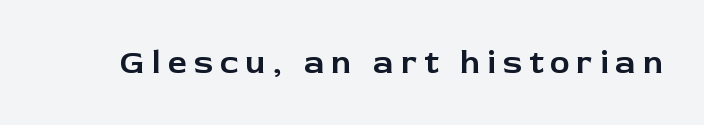
{"serif": "no", "italic": "no", "width": "normal", "stroke_contrast": "low", "x_height": "medium", "monospaced": "no", "underline": "no", "letter_spacing": "wide", "letter_spacing_em": 0.2, "glyph_px": 34}
